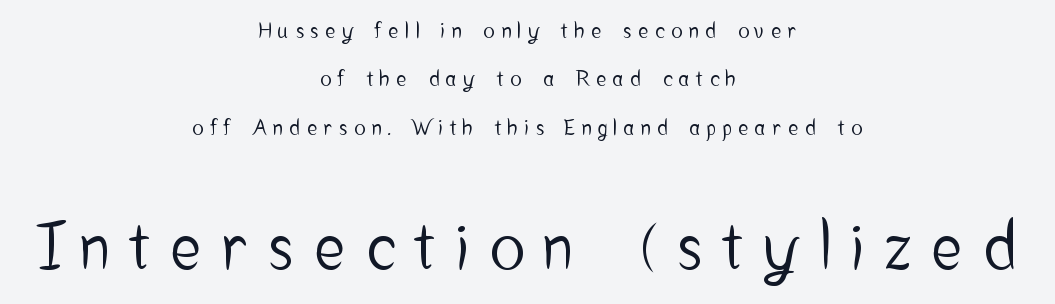
Spacing verdict: proportional, widths tailored to each character. Reading top to bottom, the characters get bigger at the block break. Reading down the block, each line starts at a different indent, mirrored at its end. The rendering uses a large line-height, opening up the rows. A typesetter would label this face a sans.
